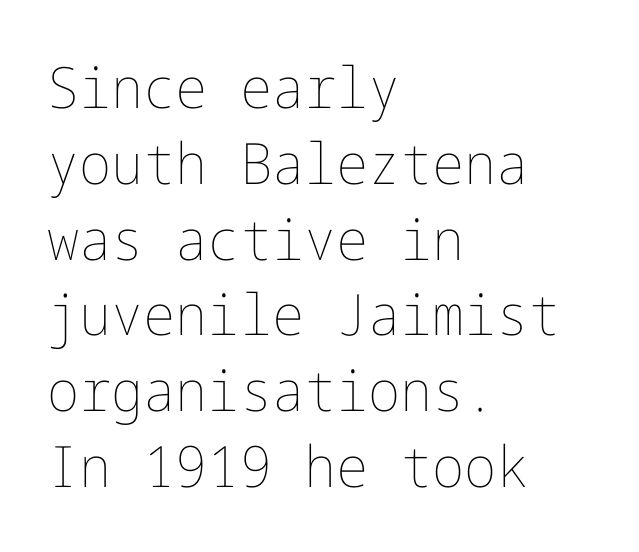
{"italic": "no", "bold": "no", "weight": "thin", "width": "normal", "stroke_contrast": "low", "x_height": "medium", "underline": "no", "align": "left", "line_spacing": "normal", "line_spacing_ratio": 1.33, "letter_spacing": "normal", "letter_spacing_em": 0.0, "glyph_px": 57}
